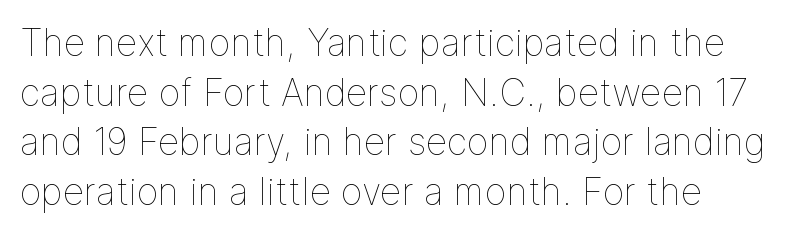
{"italic": "no", "bold": "no", "weight": "thin", "width": "normal", "stroke_contrast": "low", "x_height": "medium", "monospaced": "no", "underline": "no", "line_spacing": "normal", "line_spacing_ratio": 1.34, "letter_spacing": "normal", "letter_spacing_em": 0.0, "glyph_px": 37}
